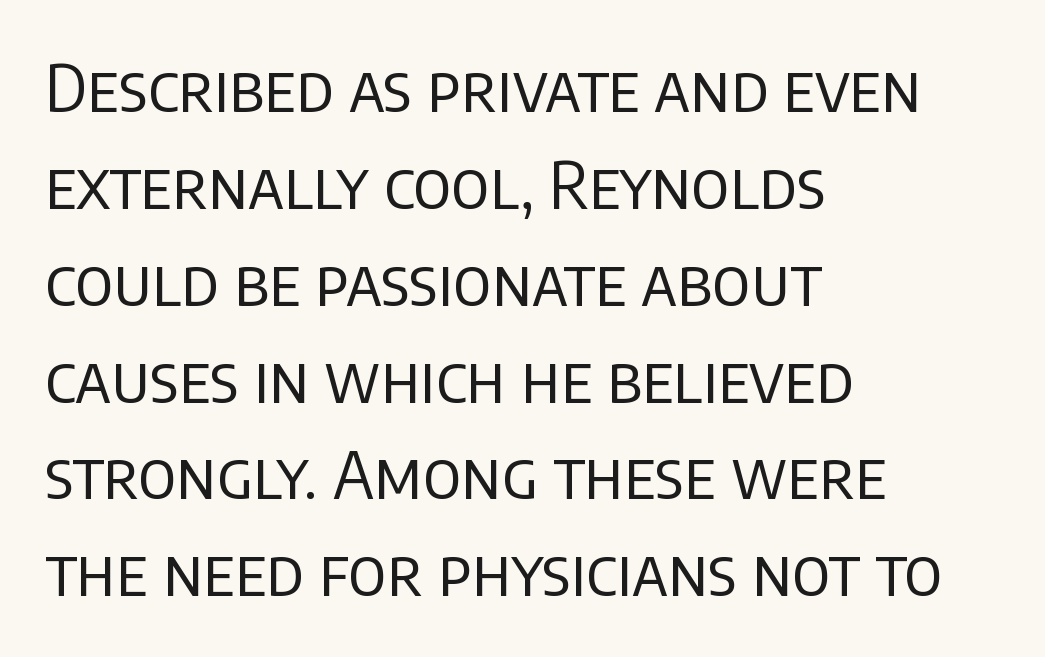
{"serif": "no", "italic": "no", "bold": "no", "weight": "regular", "width": "normal", "stroke_contrast": "low", "x_height": "large", "monospaced": "no", "underline": "no", "align": "left", "line_spacing": "normal", "line_spacing_ratio": 1.49, "letter_spacing": "normal", "letter_spacing_em": 0.0, "glyph_px": 65}
